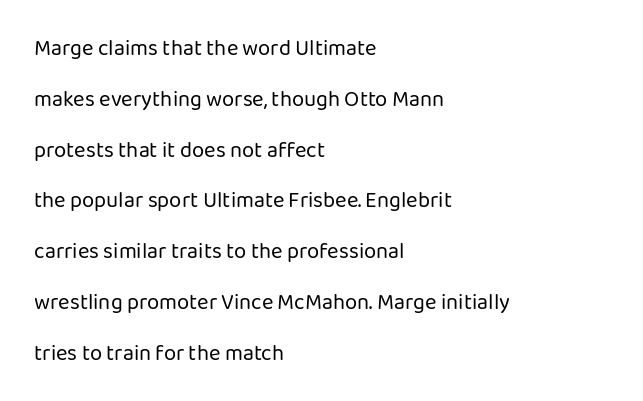
The typesetter chose a ragged-right arrangement here. A quiet, ordinary-to-light weight characterises the typeface. Quick note: not italic, upright. This block would shrink considerably if given ordinary leading; it's expanded now.
